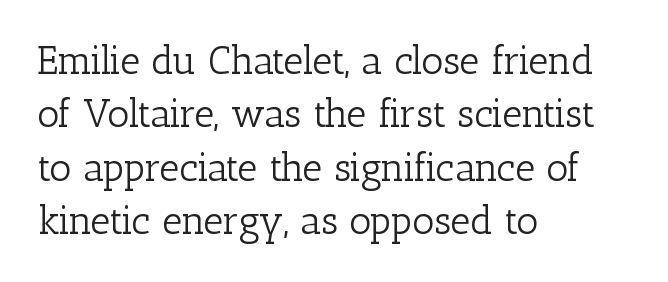
Q: Is the text bold? A: No.
Q: Is the text italic (slanted)? A: No, it is upright.
Q: Is the typeface a serif or a sans-serif typeface? A: Serif.
Q: Is the text underlined? A: No.
Q: How is the paragraph aligned? A: Left-aligned.
Q: Is the spacing between letters normal or unusually wide? A: Normal.
Q: Is the spacing between lines tight, normal or loose? A: Normal.
Q: Width (condensed, normal, or wide)? A: Normal.
Q: Stroke contrast? A: Low.
Q: x-height? A: Medium.
Q: Monospaced? A: No.
